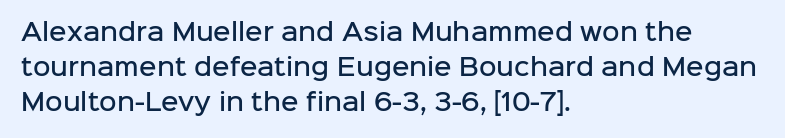
Q: Is the text bold? A: Semi-bold.
Q: Is the text italic (slanted)? A: No, it is upright.
Q: Is the text underlined? A: No.
Q: How is the paragraph aligned? A: Left-aligned.
Q: Is the spacing between letters normal or unusually wide? A: Normal.
Q: Is the spacing between lines tight, normal or loose? A: Normal.
